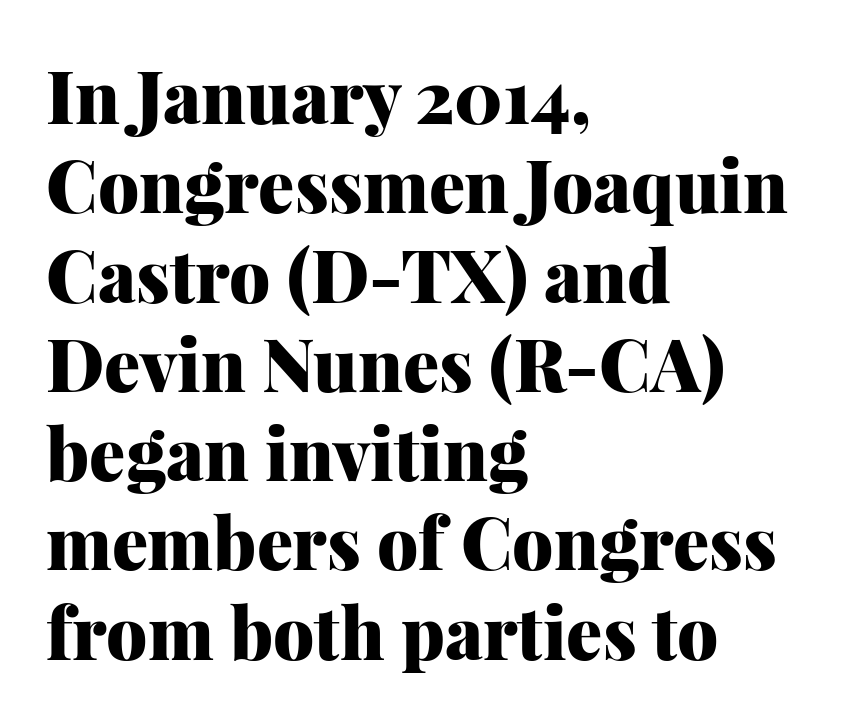
{"serif": "yes", "italic": "no", "bold": "yes", "weight": "heavy", "width": "normal", "stroke_contrast": "medium", "x_height": "medium", "monospaced": "no", "underline": "no", "align": "left", "line_spacing_ratio": 1.24, "letter_spacing": "normal", "letter_spacing_em": 0.0, "glyph_px": 72}
